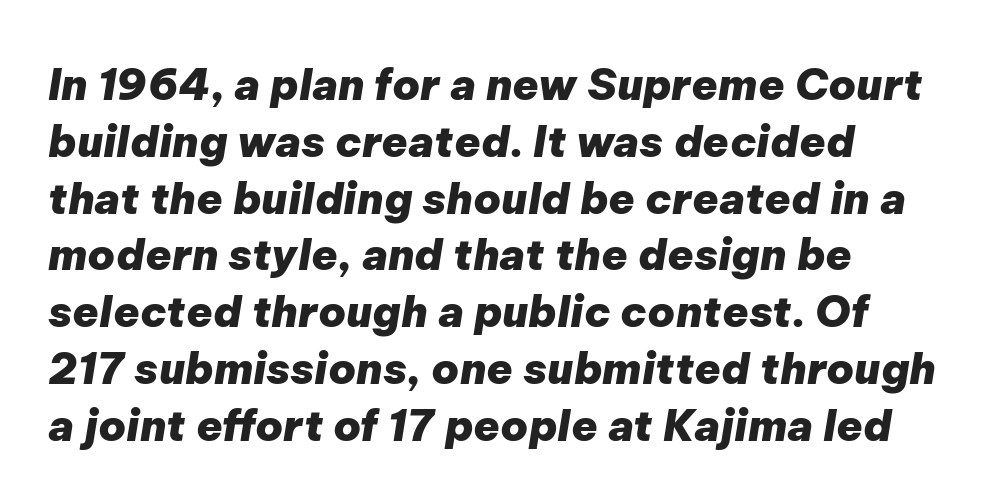
The image shows 43 px heavy type, italic (leaning right); set left-aligned, normal line spacing (1.32x), normal letter spacing, not underlined; low stroke contrast and a medium x-height.
